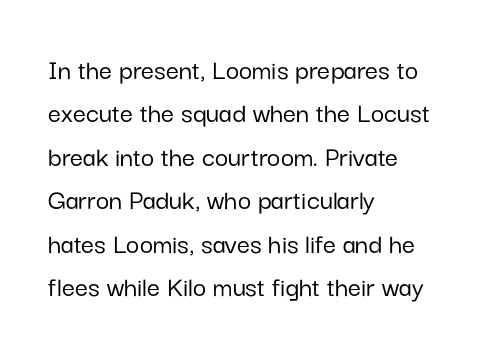
Q: Is the text italic (slanted)? A: No, it is upright.
Q: Is the typeface a serif or a sans-serif typeface? A: Sans-serif.
Q: Is the text underlined? A: No.
Q: How is the paragraph aligned? A: Left-aligned.
Q: Is the spacing between letters normal or unusually wide? A: Normal.
Q: Is the spacing between lines tight, normal or loose? A: Normal.
Q: Width (condensed, normal, or wide)? A: Normal.
Q: Stroke contrast? A: Low.
Q: x-height? A: Medium.
Q: Monospaced? A: No.
